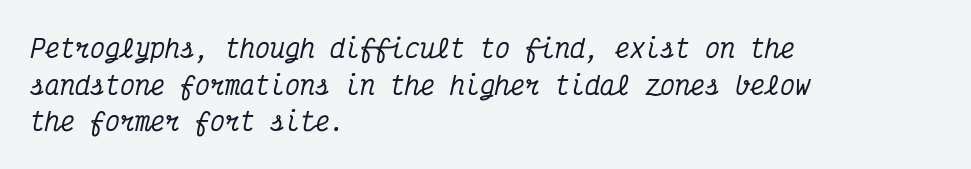
The image shows 25 px text type, italic (leaning right); set left-aligned, normal line spacing (1.47x), normal letter spacing, not underlined.
